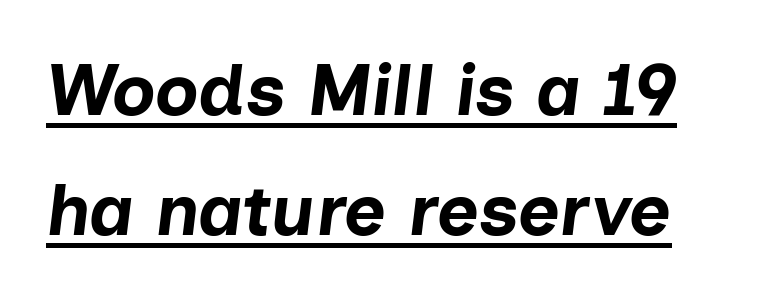
Underline: present. The glyphs look as if they've been sheared to an angle. Is this a fixed-width face? No — the glyphs have proportional, varying widths. A dark, heavy texture on the line: the type is bold. Tracking value appears to be zero — textbook default spacing. Line spacing here is normal.
